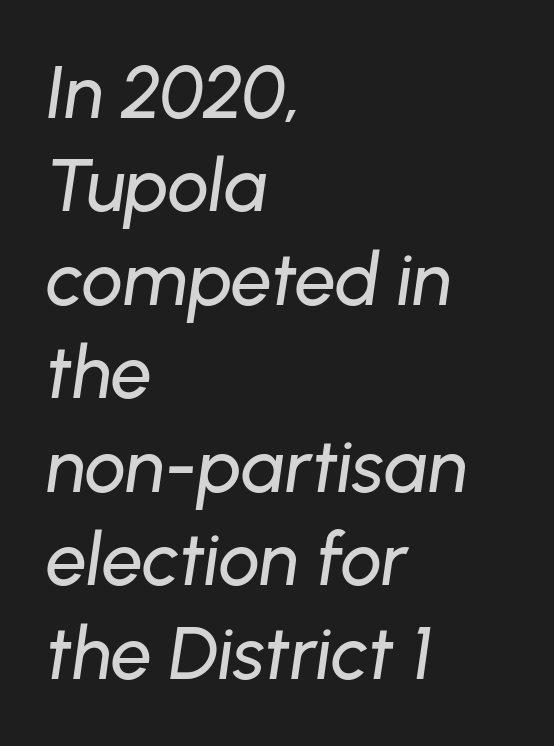
{"italic": "yes", "lean": "right", "slant_degrees": 8, "width": "normal", "stroke_contrast": "low", "x_height": "medium", "monospaced": "no", "underline": "no", "align": "left", "line_spacing": "normal", "line_spacing_ratio": 1.28, "letter_spacing": "normal", "letter_spacing_em": 0.0, "glyph_px": 73}
